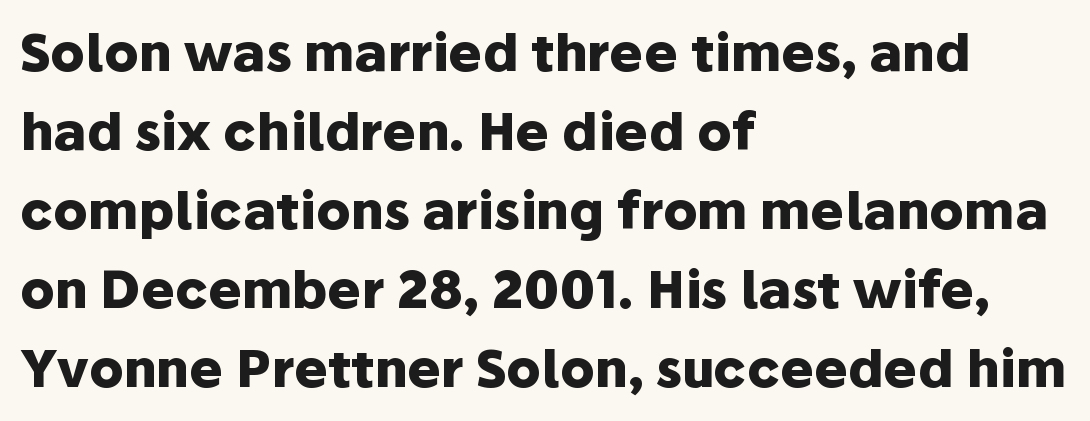
If you drew a line through each stem, it would be perfectly vertical. Reading down the block, your eye returns to a fixed left position each line. Bare-footed words on every line. Nothing unusual about the tracking: characters are spaced as the font intends.
